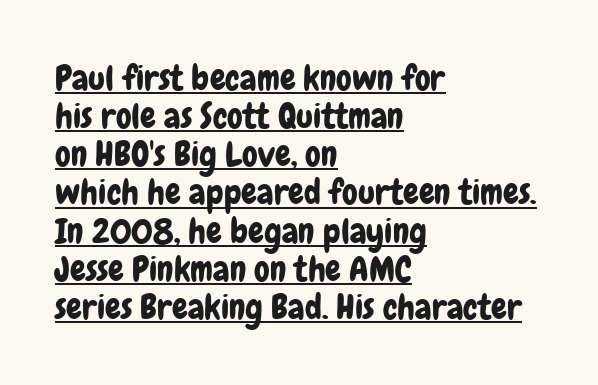
{"serif": "no", "italic": "no", "width": "condensed", "stroke_contrast": "low", "x_height": "medium", "monospaced": "no", "underline": "yes", "align": "left", "line_spacing": "tight", "line_spacing_ratio": 1.09, "letter_spacing": "normal", "letter_spacing_em": 0.0, "glyph_px": 35}
